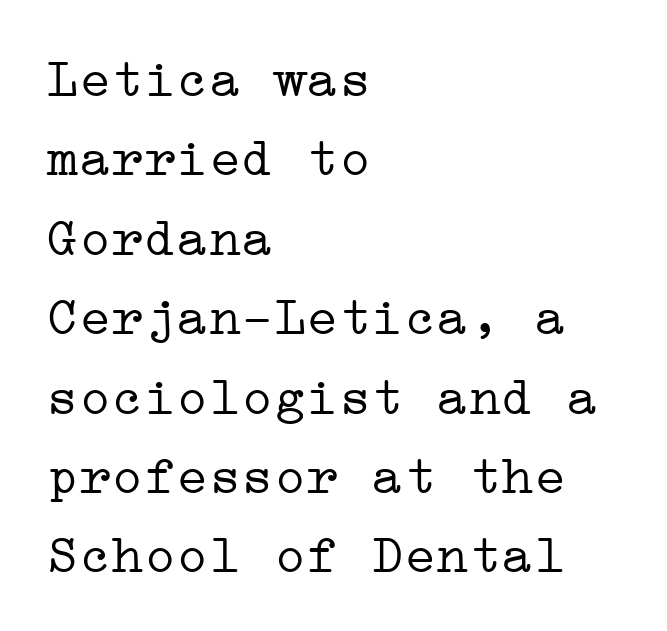
Inter-character spacing is left at the font's built-in metrics. A quiet, ordinary-to-light weight characterises the typeface. Plain, unruled lines of type. The lines in this sample share a left origin and differ only in where they stop.
